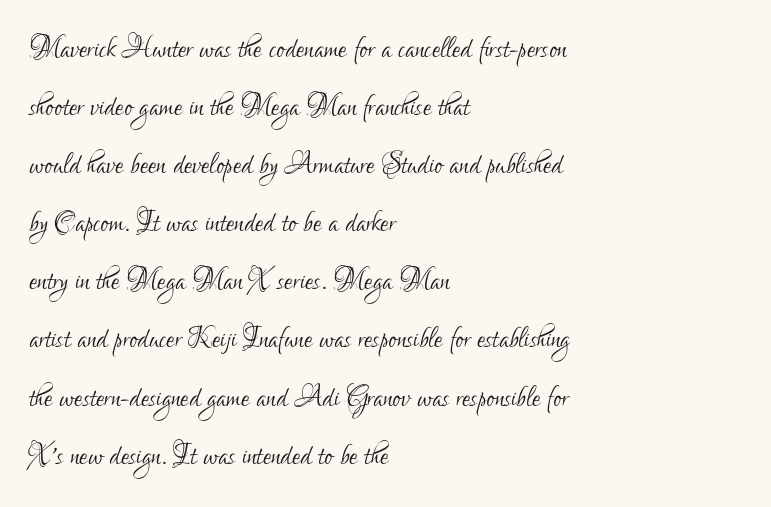
Q: Is the text bold? A: No.
Q: Is the text italic (slanted)? A: Yes.
Q: Is the typeface a serif or a sans-serif typeface? A: Sans-serif.
Q: Is the text underlined? A: No.
Q: How is the paragraph aligned? A: Left-aligned.
Q: Is the spacing between letters normal or unusually wide? A: Normal.
Q: Is the spacing between lines tight, normal or loose? A: Normal.
Q: Width (condensed, normal, or wide)? A: Condensed.
Q: Stroke contrast? A: Low.
Q: x-height? A: Small.
Q: Monospaced? A: No.
